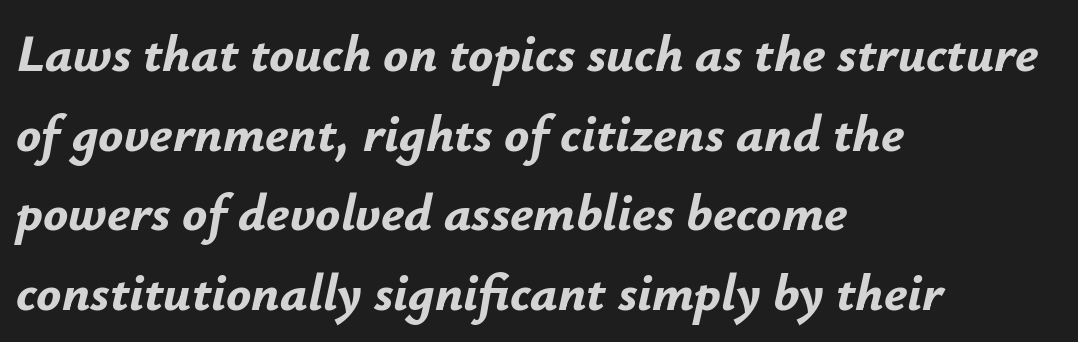
The image shows 52 px bold type, italic (leaning right); set left-aligned, normal line spacing (1.53x), normal letter spacing, not underlined; low stroke contrast and a small x-height.
